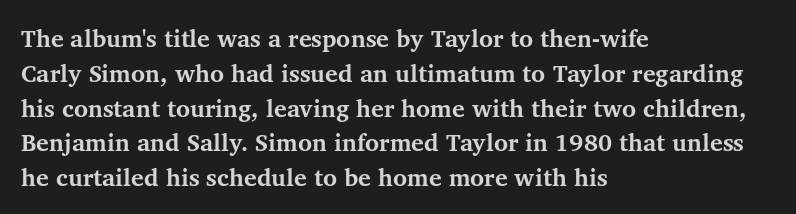
Nope, not italic — everything's standing straight. The passage shown has conventional tracking throughout. Bold? Absolutely — the strokes are thick and heavy. If you drew a ruler down the left edge, every line would touch it. The gap between lines stays unmarked. Horizontal bands of white between lines are of average thickness.
